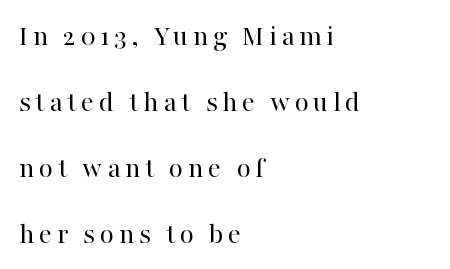
Q: Is the text bold? A: No.
Q: Is the text italic (slanted)? A: No, it is upright.
Q: Is the typeface a serif or a sans-serif typeface? A: Serif.
Q: Is the text underlined? A: No.
Q: How is the paragraph aligned? A: Left-aligned.
Q: Is the spacing between lines tight, normal or loose? A: Loose.
Q: Width (condensed, normal, or wide)? A: Normal.
Q: Stroke contrast? A: High.
Q: x-height? A: Medium.
Q: Monospaced? A: No.
